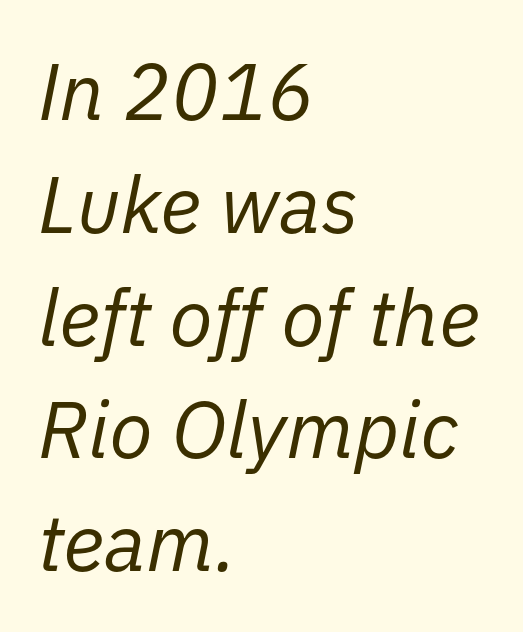
Spacing verdict: proportional, widths tailored to each character. Typeset ragged right — the left edge is the straight one. This rendering features lettering with no underline. The face used here has a pronounced slope to its letters.
